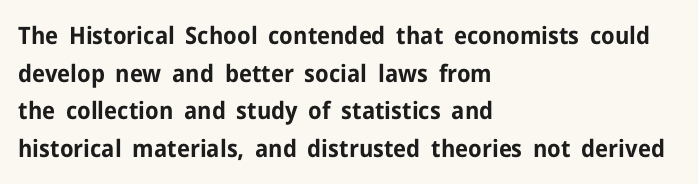
Heavy, bold letterforms. Quick note: underline off. The space between consecutive lines is moderate. This is roman type, the default non-slanted kind. The compositor pushed each line to the left boundary.
